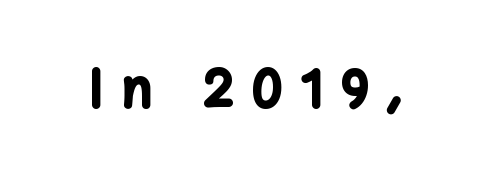
The image shows 50 px bold sans-serif type, upright; set unusually wide letter spacing (+0.4 em), not underlined; low stroke contrast and a medium x-height.
